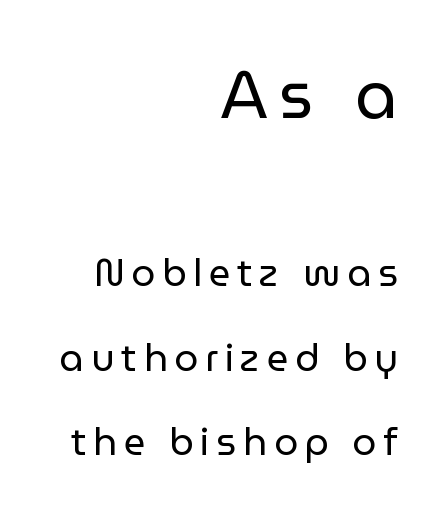
{"serif": "no", "italic": "no", "bold": "no", "weight": "regular", "width": "normal", "stroke_contrast": "low", "x_height": "medium", "monospaced": "no", "underline": "no", "align": "right", "line_spacing": "loose", "line_spacing_ratio": 2.23, "larger_block": "first", "size_ratio": 1.74, "glyph_px": 66}
